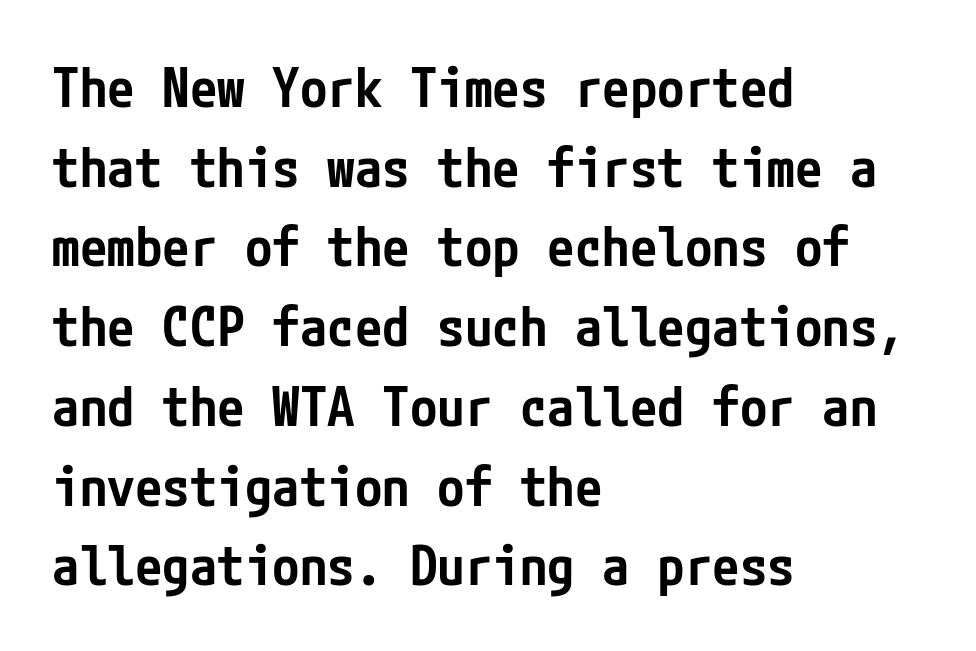
Q: Is the text bold? A: Semi-bold.
Q: Is the text italic (slanted)? A: No, it is upright.
Q: Is the typeface a serif or a sans-serif typeface? A: Sans-serif.
Q: Is the text underlined? A: No.
Q: How is the paragraph aligned? A: Left-aligned.
Q: Is the spacing between letters normal or unusually wide? A: Normal.
Q: Is the spacing between lines tight, normal or loose? A: Normal.
Q: Width (condensed, normal, or wide)? A: Condensed.
Q: Stroke contrast? A: Low.
Q: x-height? A: Medium.
